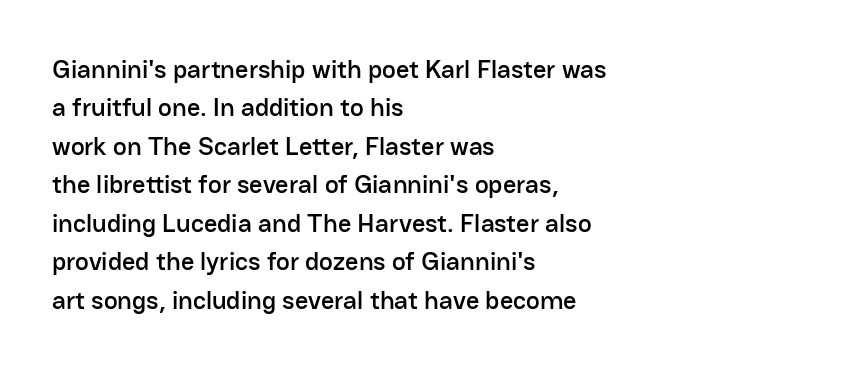
The image shows 26 px text type, upright; set left-aligned, normal line spacing (1.48x), normal letter spacing, not underlined.
